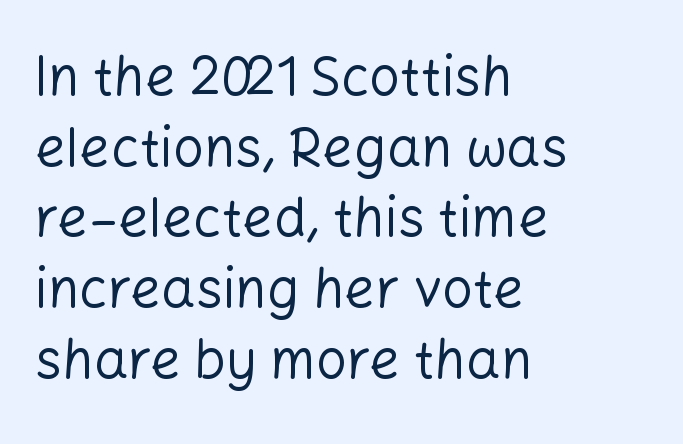
{"serif": "no", "italic": "no", "bold": "no", "weight": "regular", "width": "normal", "stroke_contrast": "low", "x_height": "medium", "monospaced": "no", "underline": "no", "align": "left", "line_spacing": "normal", "line_spacing_ratio": 1.31, "letter_spacing": "normal", "letter_spacing_em": 0.0, "glyph_px": 54}
